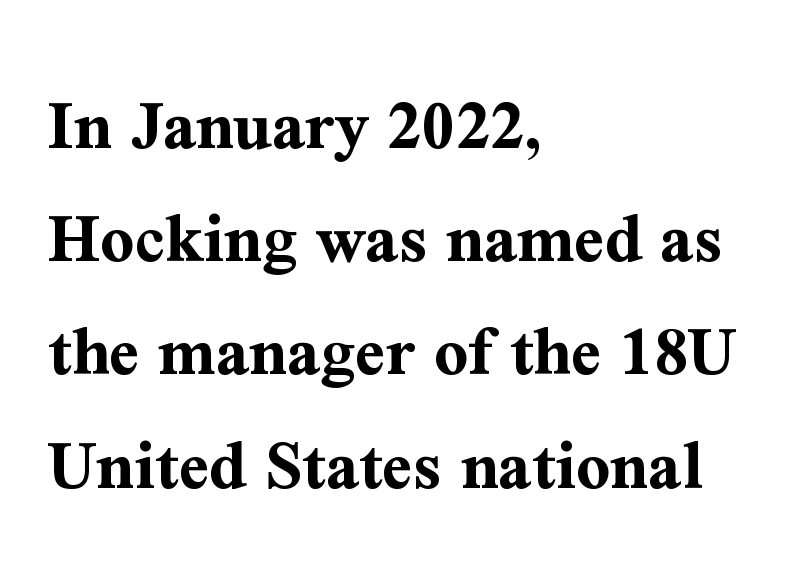
The image shows 74 px bold serif type, upright; set left-aligned, normal line spacing (1.53x), normal letter spacing, not underlined; medium stroke contrast and a medium x-height.
